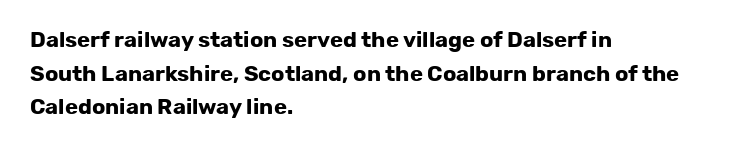
This sample is left-justified, so line endings fall wherever the words run out. Ascenders rise straight up at ninety degrees. Notice how descenders clear the ascenders below comfortably — that's standard leading. Is the type bold? Yes — the strokes are clearly thick and heavy.
